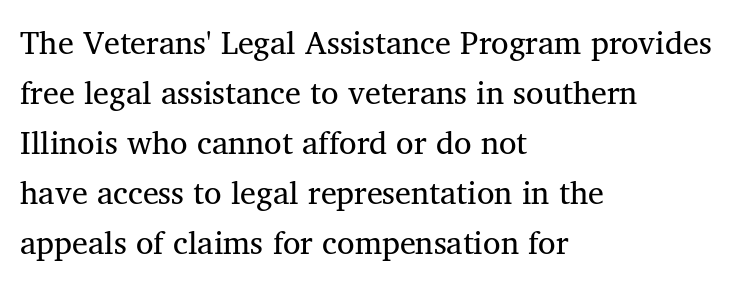
The gap between lines stays unmarked. The paragraph shown leans on its left margin. Characters follow at the spacing the type designer built in. Each letter keeps its own natural width here, so spacing adapts to shape. The passage shown is typeset with a serif family.
